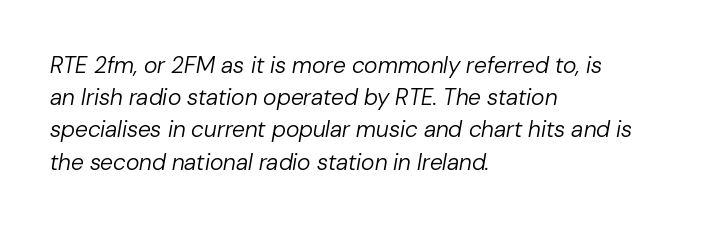
Observe the ordinary spacing: letters are neighbours, not strangers. How would I describe the line gaps? Plain and ordinary. Caption: multi-line text, flush left, ragged right. Looking at the ascenders, they clearly lean.
